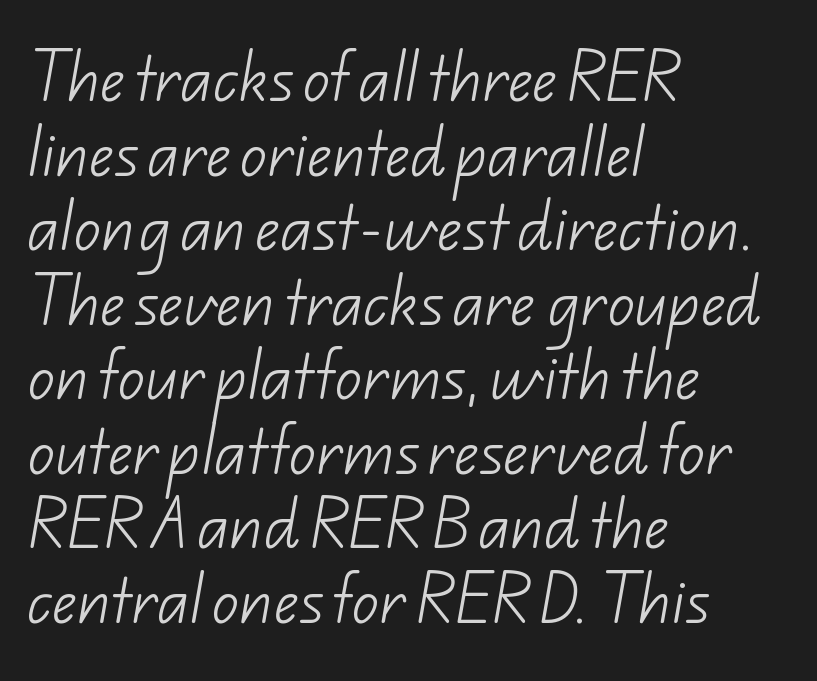
A typesetter would call this proportional, since set widths differ per character. The typeface chosen for these lines omits serifs. This is not heavy type; no bold has been used. There is no visible air inserted between adjacent glyphs.
